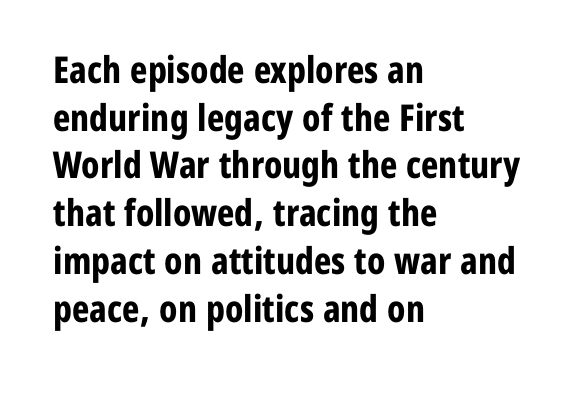
Q: Is the text bold? A: Yes.
Q: Is the text italic (slanted)? A: No, it is upright.
Q: Is the typeface a serif or a sans-serif typeface? A: Sans-serif.
Q: Is the text underlined? A: No.
Q: How is the paragraph aligned? A: Left-aligned.
Q: Is the spacing between letters normal or unusually wide? A: Normal.
Q: Is the spacing between lines tight, normal or loose? A: Normal.
Q: Width (condensed, normal, or wide)? A: Condensed.
Q: Stroke contrast? A: Low.
Q: x-height? A: Medium.
Q: Monospaced? A: No.
